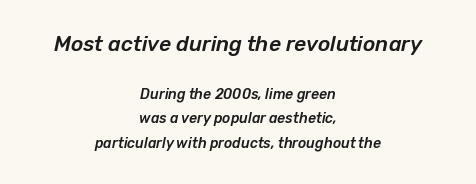
The image shows 21 px text type, italic (leaning right); set centered, line spacing 1.76x, normal letter spacing, not underlined; the first (top) block is 1.5x larger.
